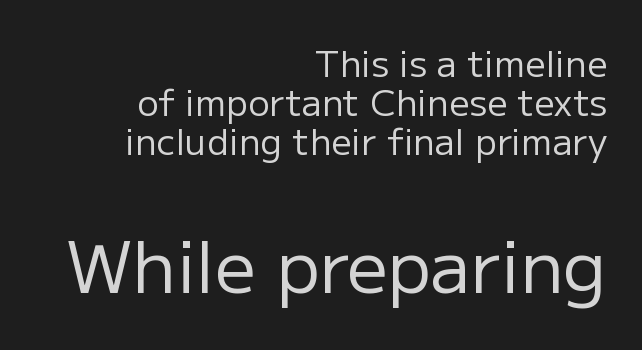
{"serif": "no", "italic": "no", "bold": "no", "weight": "regular", "width": "normal", "stroke_contrast": "low", "x_height": "medium", "monospaced": "no", "underline": "no", "align": "right", "line_spacing": "tight", "line_spacing_ratio": 1.08, "letter_spacing": "normal", "letter_spacing_em": 0.0, "larger_block": "second", "size_ratio": 2.0, "glyph_px": 72}
